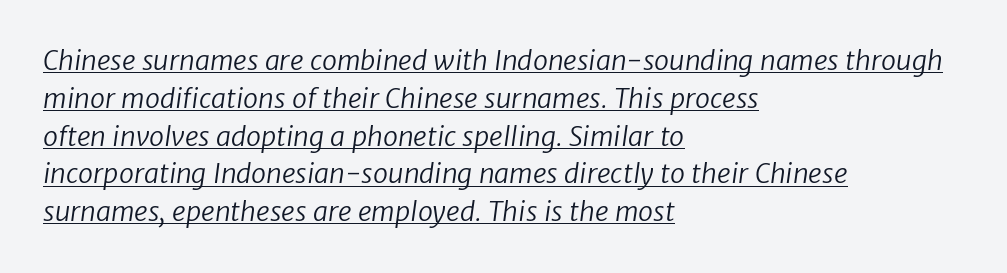
{"bold": "no", "underline": "yes", "align": "left", "line_spacing": "normal", "line_spacing_ratio": 1.4, "letter_spacing": "normal", "letter_spacing_em": 0.0, "glyph_px": 27}
